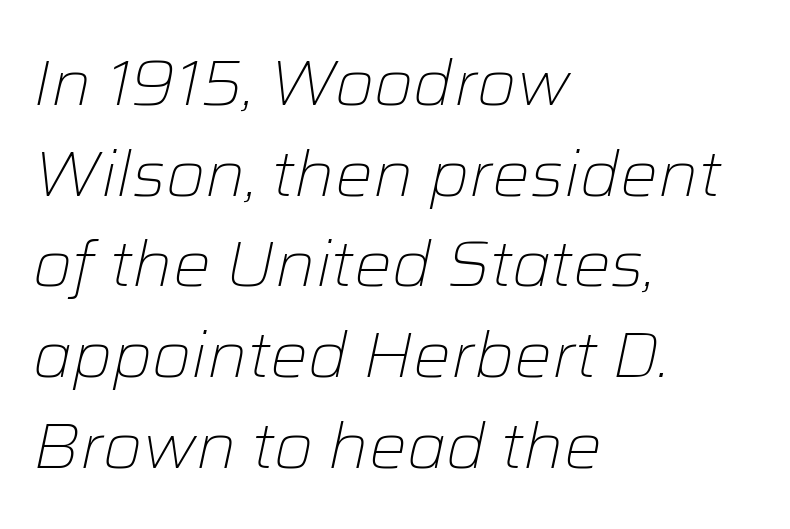
The image shows 63 px light type, italic (leaning right); set left-aligned, normal line spacing (1.44x), normal letter spacing, not underlined; low stroke contrast and a medium x-height.
